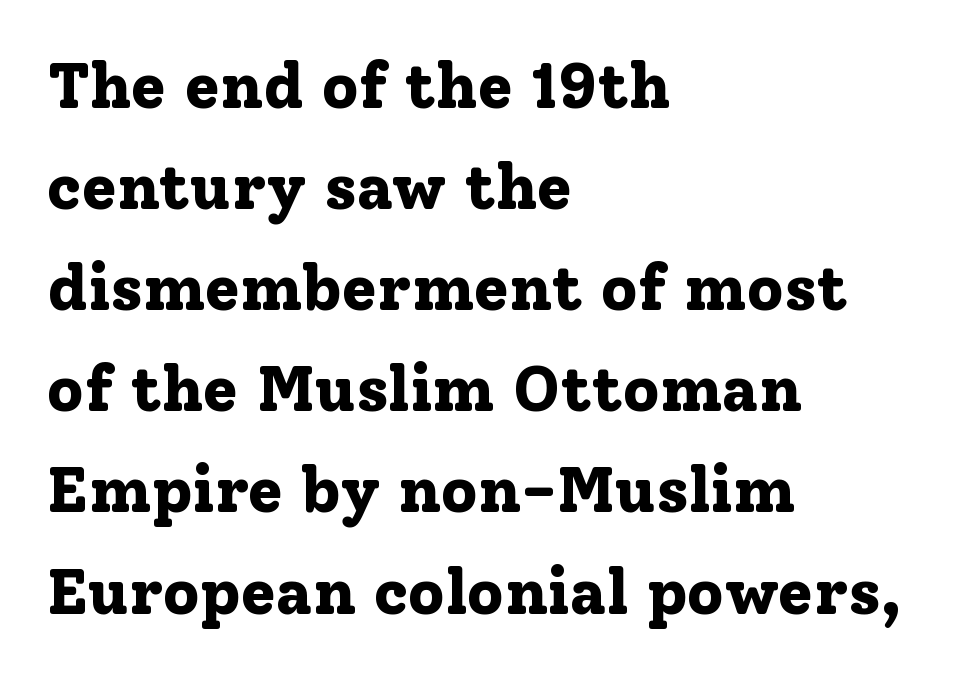
The image shows 64 px bold serif type, upright; set left-aligned, normal line spacing (1.58x), normal letter spacing, not underlined; low stroke contrast and a medium x-height.
